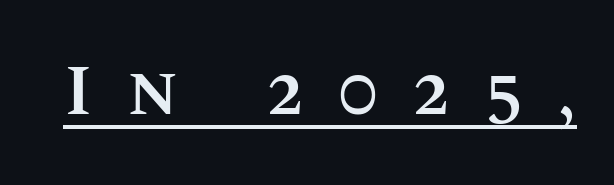
{"italic": "no", "bold": "semi", "weight": "semibold", "width": "normal", "stroke_contrast": "medium", "x_height": "large", "monospaced": "no", "underline": "yes", "letter_spacing": "wide", "letter_spacing_em": 0.49, "glyph_px": 71}
